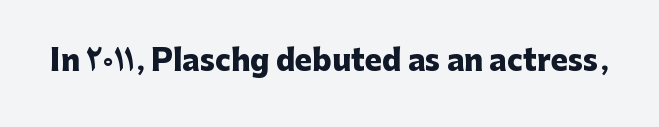
The image shows 29 px heavy sans-serif type, upright; set normal letter spacing, not underlined; low stroke contrast and a medium x-height.
